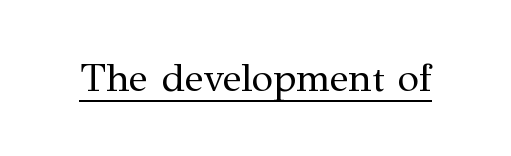
Q: Is the text bold? A: No.
Q: Is the text italic (slanted)? A: No, it is upright.
Q: Is the typeface a serif or a sans-serif typeface? A: Serif.
Q: Is the text underlined? A: Yes.
Q: Is the spacing between letters normal or unusually wide? A: Normal.
Q: Width (condensed, normal, or wide)? A: Normal.
Q: Stroke contrast? A: Medium.
Q: x-height? A: Medium.
Q: Monospaced? A: No.
